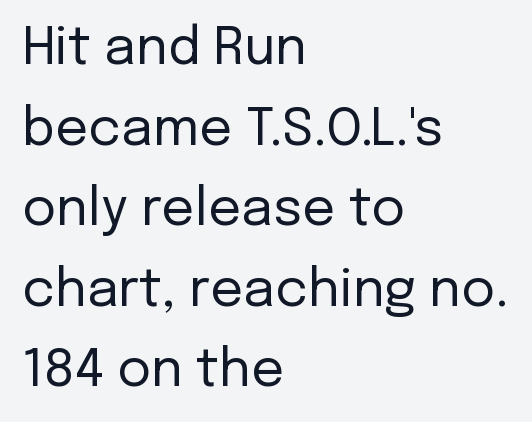
Q: Is the text bold? A: No.
Q: Is the text italic (slanted)? A: No, it is upright.
Q: Is the typeface a serif or a sans-serif typeface? A: Sans-serif.
Q: Is the text underlined? A: No.
Q: How is the paragraph aligned? A: Left-aligned.
Q: Is the spacing between letters normal or unusually wide? A: Normal.
Q: Is the spacing between lines tight, normal or loose? A: Normal.
Q: Width (condensed, normal, or wide)? A: Normal.
Q: Stroke contrast? A: Low.
Q: x-height? A: Medium.
Q: Monospaced? A: No.
